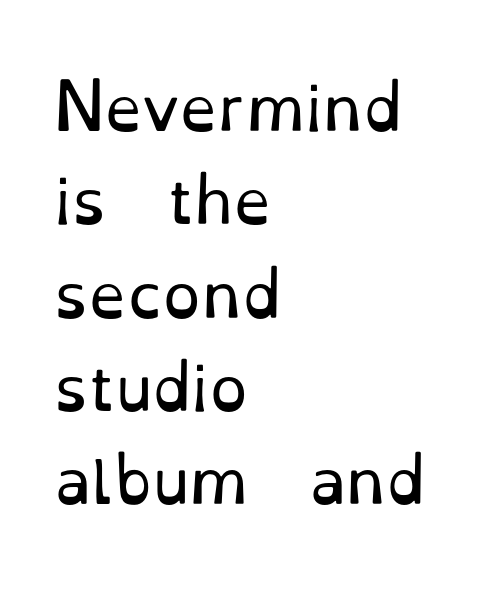
Q: Is the text bold? A: No.
Q: Is the text italic (slanted)? A: No, it is upright.
Q: Is the typeface a serif or a sans-serif typeface? A: Sans-serif.
Q: Is the text underlined? A: No.
Q: How is the paragraph aligned? A: Left-aligned.
Q: Is the spacing between letters normal or unusually wide? A: Normal.
Q: Is the spacing between lines tight, normal or loose? A: Normal.
Q: Width (condensed, normal, or wide)? A: Normal.
Q: Stroke contrast? A: Low.
Q: x-height? A: Small.
Q: Monospaced? A: No.
